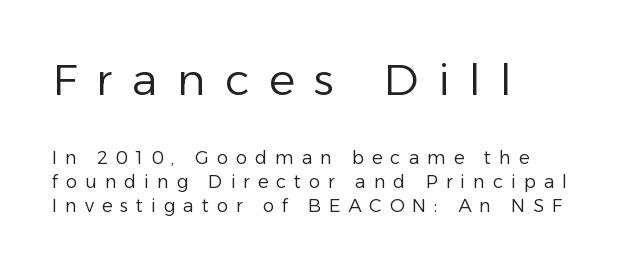
Q: Is the text bold? A: No.
Q: Is the text italic (slanted)? A: No, it is upright.
Q: Is the typeface a serif or a sans-serif typeface? A: Sans-serif.
Q: Is the text underlined? A: No.
Q: How is the paragraph aligned? A: Left-aligned.
Q: Is the spacing between letters normal or unusually wide? A: Unusually wide.
Q: Is the spacing between lines tight, normal or loose? A: Normal.
Q: Which block of text is set in a larger size, the first (top) or the second (bottom)? A: The first (top) one.
Q: Width (condensed, normal, or wide)? A: Normal.
Q: Stroke contrast? A: Low.
Q: x-height? A: Medium.
Q: Monospaced? A: No.
